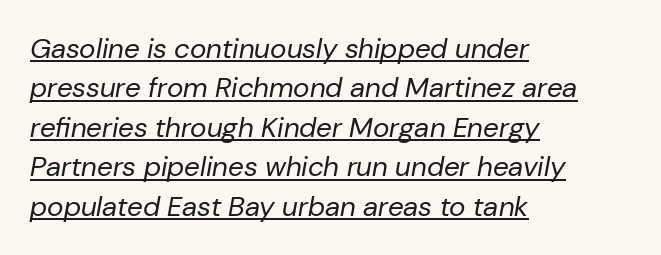
{"italic": "yes", "lean": "right", "slant_degrees": 10, "bold": "no", "weight": "regular", "width": "normal", "stroke_contrast": "low", "x_height": "medium", "monospaced": "no", "underline": "yes", "align": "left", "line_spacing": "normal", "line_spacing_ratio": 1.41, "letter_spacing": "normal", "letter_spacing_em": 0.0, "glyph_px": 28}
